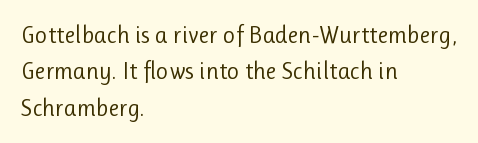
The foot of each line stays bare and open. These lines stack with their left ends in a neat column. Italic: no, the glyphs are upright roman. These lines sit exactly where default settings would place them.
